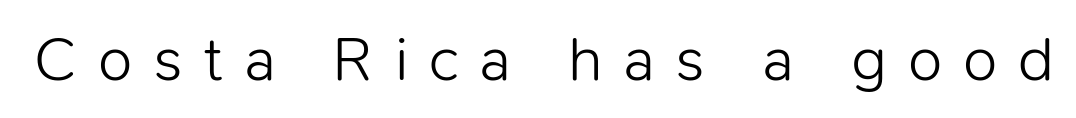
The image shows 63 px light sans-serif type, upright; set unusually wide letter spacing (+0.33 em), not underlined; low stroke contrast and a medium x-height.
